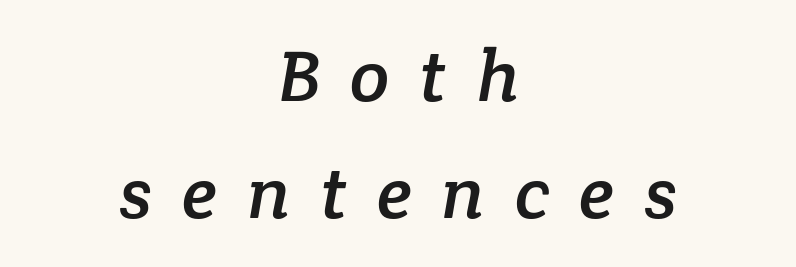
Q: Is the typeface a serif or a sans-serif typeface? A: Serif.
Q: Is the text underlined? A: No.
Q: How is the paragraph aligned? A: Centered.
Q: Is the spacing between letters normal or unusually wide? A: Unusually wide.
Q: Is the spacing between lines tight, normal or loose? A: Normal.
Q: Width (condensed, normal, or wide)? A: Normal.
Q: Stroke contrast? A: Low.
Q: x-height? A: Medium.
Q: Monospaced? A: No.
